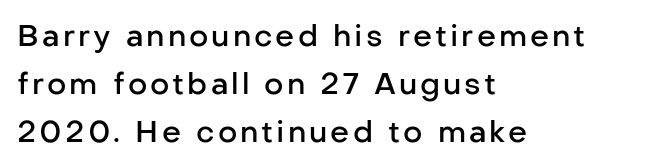
{"serif": "no", "italic": "no", "bold": "semi", "weight": "semibold", "width": "normal", "stroke_contrast": "low", "x_height": "medium", "monospaced": "no", "underline": "no", "align": "left", "line_spacing": "normal", "line_spacing_ratio": 1.6, "glyph_px": 30}
